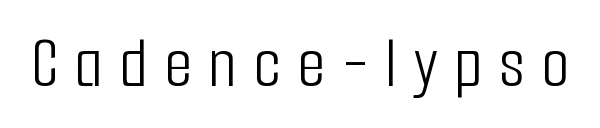
The image shows 73 px light, condensed sans-serif type, upright; set unusually wide letter spacing (+0.22 em), not underlined; low stroke contrast and a medium x-height.
